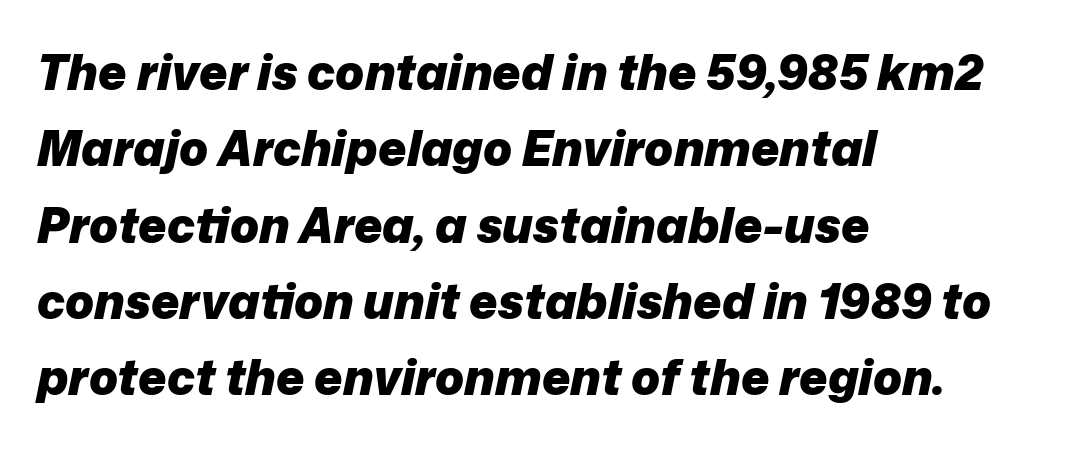
Caption: bold face, heavy strokes. Yep, that's italic — everything's leaning. This sample uses plain, unmodified letter spacing. Line spacing here is normal. Check under the words: just untouched page. The passage is arranged the way most books set body copy — flush left.
